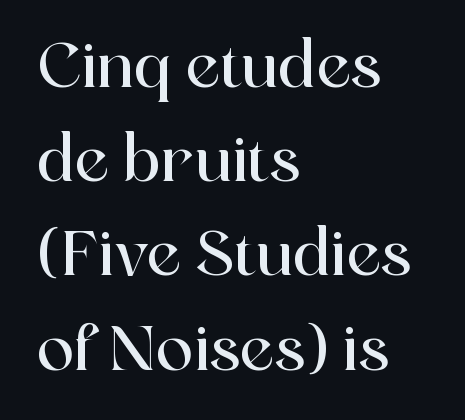
Q: Is the text italic (slanted)? A: No, it is upright.
Q: Is the typeface a serif or a sans-serif typeface? A: Serif.
Q: Is the text underlined? A: No.
Q: How is the paragraph aligned? A: Left-aligned.
Q: Is the spacing between letters normal or unusually wide? A: Normal.
Q: Is the spacing between lines tight, normal or loose? A: Normal.
Q: Width (condensed, normal, or wide)? A: Normal.
Q: x-height? A: Medium.
Q: Monospaced? A: No.
